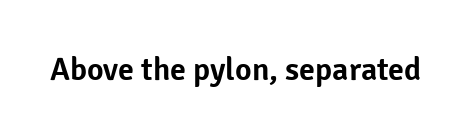
Rendered with straight, roman letterforms. You could not count columns in this text — the font is proportionally spaced. Rule under the text: the space is simply empty. The letters carry no serifs — their stems end cleanly without finishing strokes. This sample uses plain, unmodified letter spacing.
